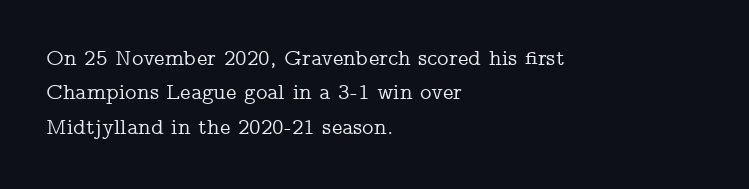
Q: Is the text italic (slanted)? A: No, it is upright.
Q: Is the text underlined? A: No.
Q: How is the paragraph aligned? A: Left-aligned.
Q: Is the spacing between letters normal or unusually wide? A: Normal.
Q: Is the spacing between lines tight, normal or loose? A: Normal.
